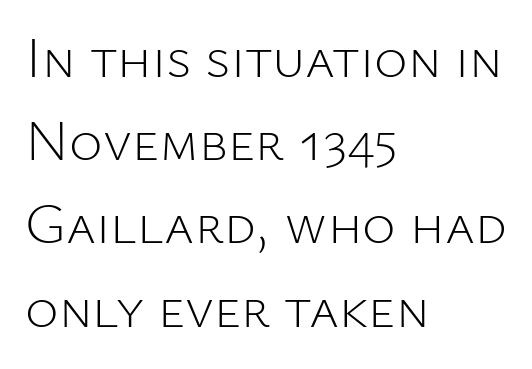
{"serif": "no", "italic": "no", "bold": "no", "weight": "light", "width": "normal", "stroke_contrast": "low", "x_height": "medium", "monospaced": "no", "underline": "no", "align": "left", "line_spacing": "normal", "line_spacing_ratio": 1.46, "letter_spacing": "normal", "letter_spacing_em": 0.0, "glyph_px": 57}
